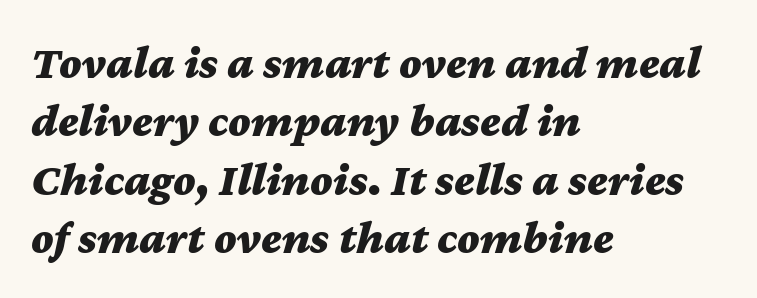
The image shows 47 px bold, wide type, italic (leaning right); set left-aligned, line spacing 1.24x, normal letter spacing, not underlined; medium stroke contrast and a medium x-height.
